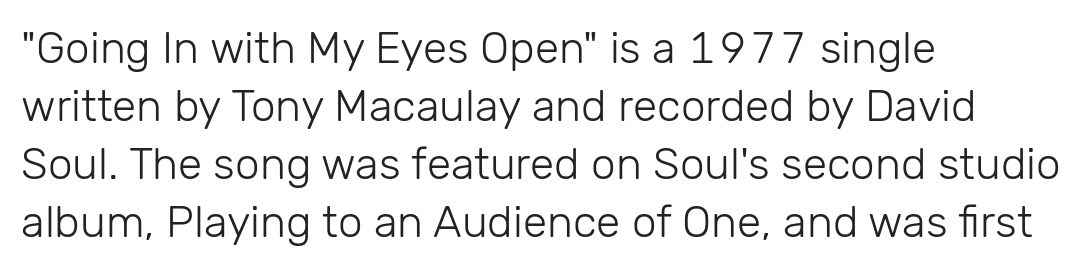
{"serif": "no", "italic": "no", "bold": "no", "weight": "light", "width": "normal", "stroke_contrast": "low", "x_height": "medium", "monospaced": "no", "underline": "no", "align": "left", "line_spacing": "normal", "line_spacing_ratio": 1.32, "letter_spacing": "normal", "letter_spacing_em": 0.0, "glyph_px": 44}
